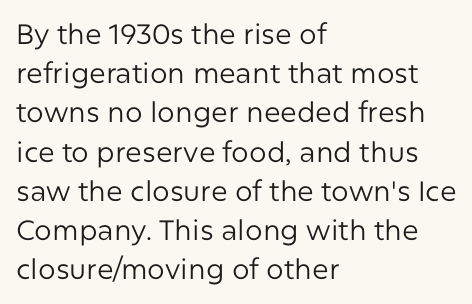
Vertically, the passage feels balanced, rows spaced as you'd expect. You can tell it's not italic because the verticals are truly vertical. This is sans-serif lettering, the kind often seen on screens and signage. Descenders are the only things crossing below the line.
